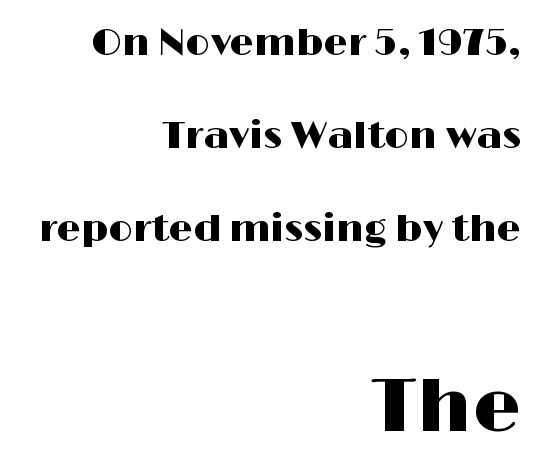
{"serif": "no", "italic": "no", "width": "wide", "stroke_contrast": "high", "x_height": "medium", "monospaced": "no", "underline": "no", "align": "right", "line_spacing": "loose", "line_spacing_ratio": 2.45, "letter_spacing": "normal", "letter_spacing_em": 0.0, "larger_block": "second", "size_ratio": 2.0, "glyph_px": 76}
